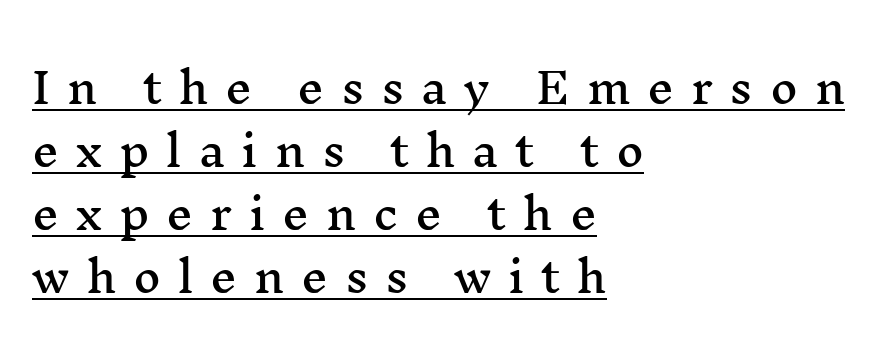
{"serif": "yes", "italic": "no", "width": "wide", "stroke_contrast": "medium", "x_height": "medium", "monospaced": "no", "underline": "yes", "align": "left", "line_spacing": "normal", "line_spacing_ratio": 1.5, "letter_spacing": "wide", "letter_spacing_em": 0.4, "glyph_px": 42}
